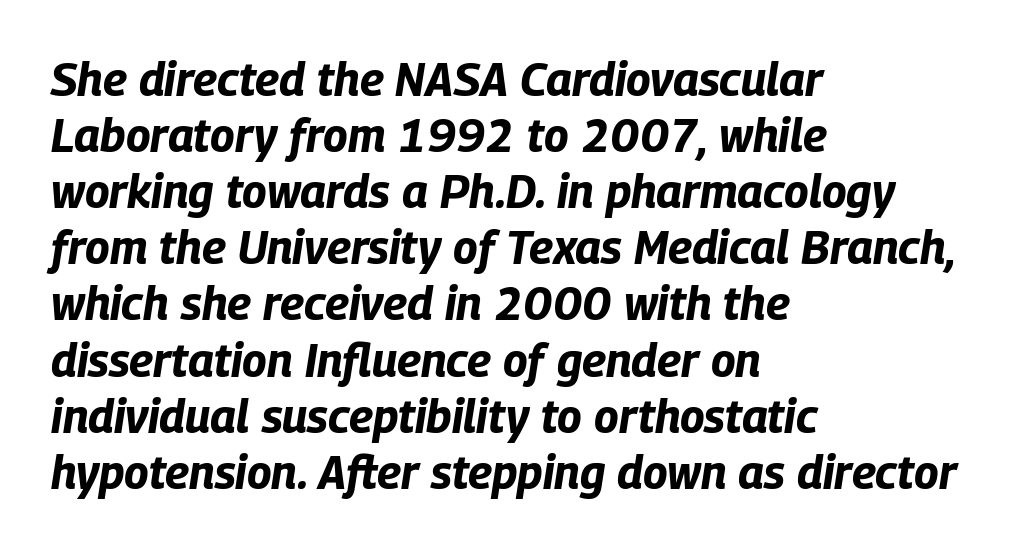
Q: Is the text bold? A: Yes.
Q: Is the text italic (slanted)? A: Yes, it leans right by about 9 degrees.
Q: Is the text underlined? A: No.
Q: How is the paragraph aligned? A: Left-aligned.
Q: Is the spacing between letters normal or unusually wide? A: Normal.
Q: Width (condensed, normal, or wide)? A: Condensed.
Q: Stroke contrast? A: Low.
Q: x-height? A: Large.
Q: Monospaced? A: No.
